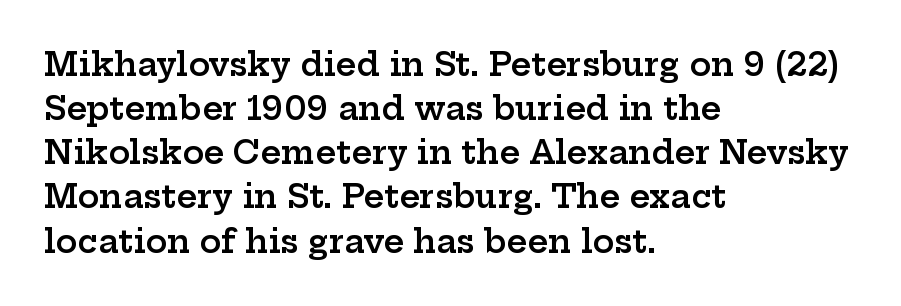
I'd describe the lettering as semibold — firm but not a full bold. Check where the strokes stop: tiny serifs finish them off. Italic? Not at all — the glyphs are vertical. The strip under each line holds only bare page.
